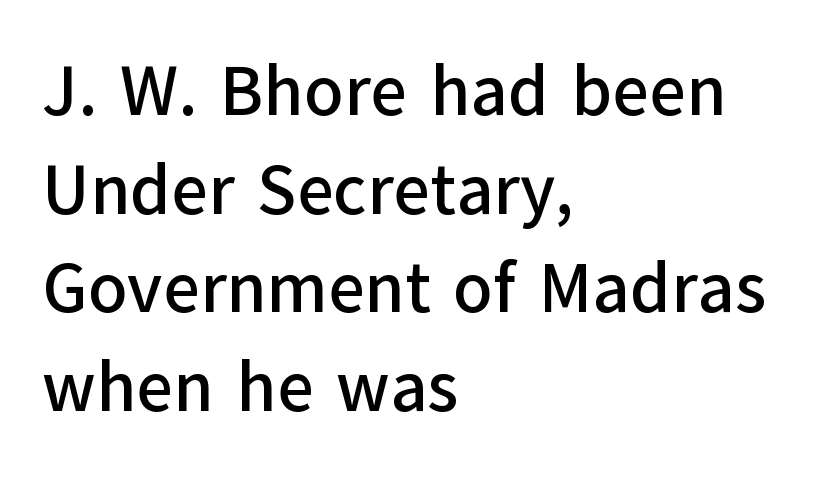
The image shows 71 px sans-serif type, upright; set left-aligned, normal line spacing (1.39x), normal letter spacing, not underlined; low stroke contrast and a medium x-height.
